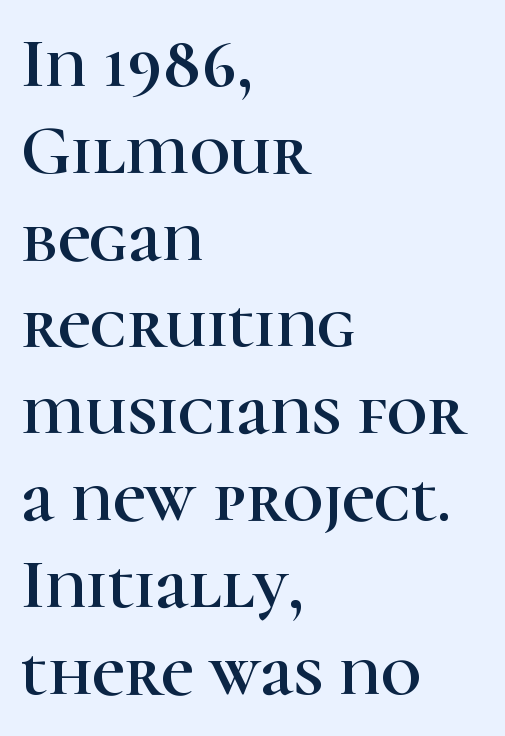
{"serif": "yes", "italic": "no", "width": "normal", "stroke_contrast": "high", "x_height": "medium", "monospaced": "no", "underline": "no", "align": "left", "line_spacing_ratio": 1.24, "letter_spacing": "normal", "letter_spacing_em": 0.0, "glyph_px": 70}
